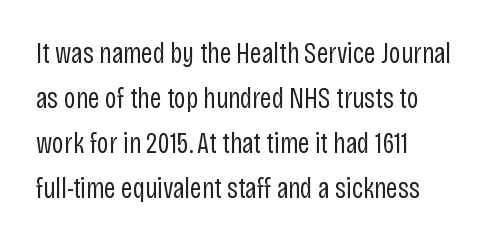
{"serif": "no", "italic": "no", "bold": "no", "weight": "regular", "width": "condensed", "stroke_contrast": "low", "x_height": "large", "monospaced": "no", "underline": "no", "align": "left", "line_spacing": "normal", "line_spacing_ratio": 1.55, "letter_spacing": "normal", "letter_spacing_em": 0.0, "glyph_px": 29}
